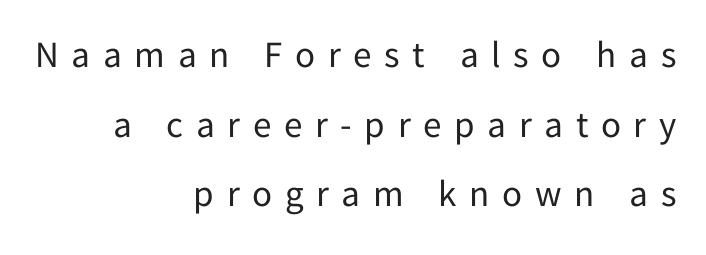
Bare-footed words on every line. Tall strokes in this sample are plumb rather than angled. The characters display no serif detailing; their extremities are plain. The typesetting does not lean heavy: it is not bold.
